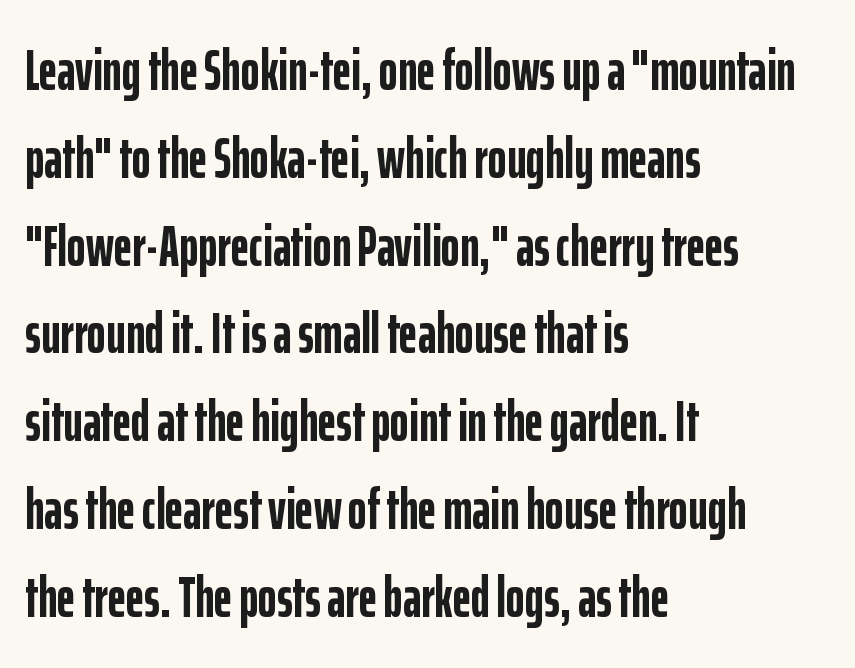
Q: Is the text bold? A: Yes.
Q: Is the text italic (slanted)? A: No, it is upright.
Q: Is the typeface a serif or a sans-serif typeface? A: Sans-serif.
Q: Is the text underlined? A: No.
Q: How is the paragraph aligned? A: Left-aligned.
Q: Is the spacing between letters normal or unusually wide? A: Normal.
Q: Is the spacing between lines tight, normal or loose? A: Normal.
Q: Width (condensed, normal, or wide)? A: Condensed.
Q: Stroke contrast? A: Low.
Q: x-height? A: Medium.
Q: Monospaced? A: No.
